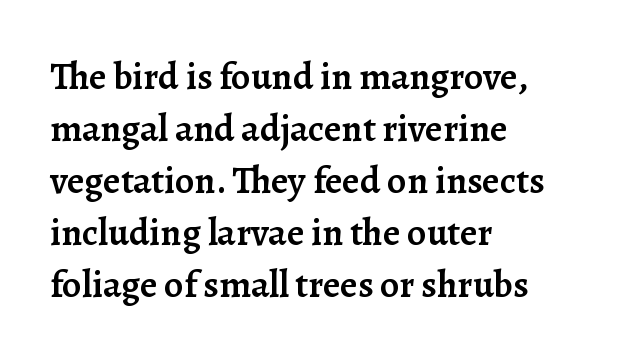
Q: Is the text bold? A: Semi-bold.
Q: Is the text italic (slanted)? A: No, it is upright.
Q: Is the typeface a serif or a sans-serif typeface? A: Serif.
Q: Is the text underlined? A: No.
Q: How is the paragraph aligned? A: Left-aligned.
Q: Is the spacing between letters normal or unusually wide? A: Normal.
Q: Is the spacing between lines tight, normal or loose? A: Normal.
Q: Width (condensed, normal, or wide)? A: Normal.
Q: Stroke contrast? A: Low.
Q: x-height? A: Medium.
Q: Monospaced? A: No.
